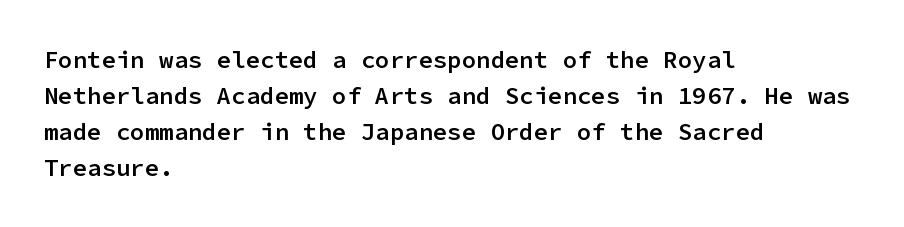
The type is set solid horizontally, with unmodified tracking. The space beneath each line is pristine and unruled. The passage shown stacks its lines at a standard gap. Visually the block forms a straight wall on the left and a jagged coastline on the right. The characters look somewhat weighty, a semibold short of true bold.
